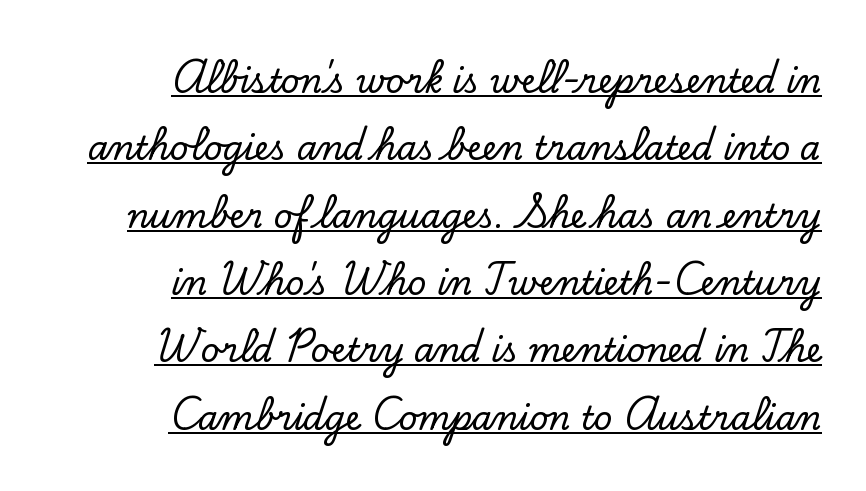
{"serif": "yes", "width": "normal", "stroke_contrast": "low", "x_height": "small", "monospaced": "no", "underline": "yes", "align": "right", "line_spacing": "loose", "line_spacing_ratio": 2.04, "letter_spacing": "normal", "letter_spacing_em": 0.0, "glyph_px": 33}
